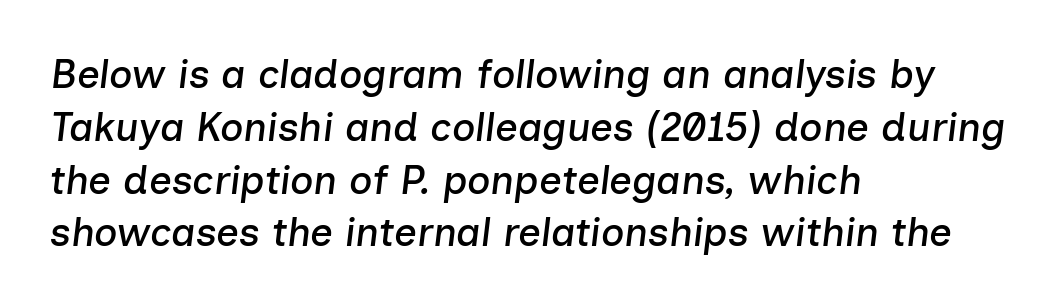
Emphasis-style slanted type is in use. The vertical gap from one line to the next is medium. Varying glyph widths throughout — classic text-font behaviour. Alignment: flush left. Nobody touched the tracking dial on this one. Words float on clear page, feet unadorned.
